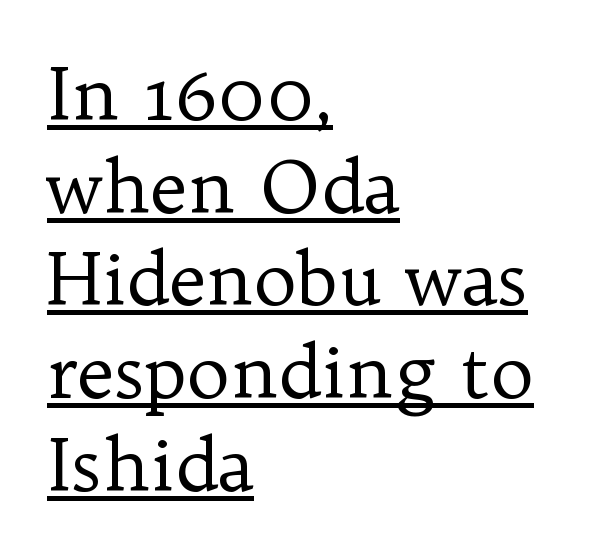
{"serif": "yes", "italic": "no", "bold": "no", "weight": "regular", "width": "normal", "stroke_contrast": "low", "x_height": "medium", "monospaced": "no", "underline": "yes", "align": "left", "line_spacing": "normal", "line_spacing_ratio": 1.27, "letter_spacing": "normal", "letter_spacing_em": 0.0, "glyph_px": 73}
